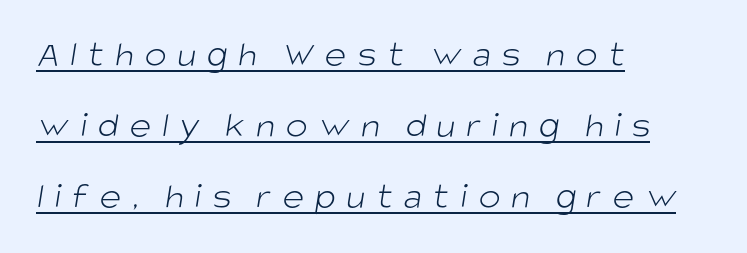
The image shows 37 px light sans-serif type; set left-aligned, loose line spacing (1.92x), unusually wide letter spacing (+0.29 em), underlined; low stroke contrast and a large x-height.
